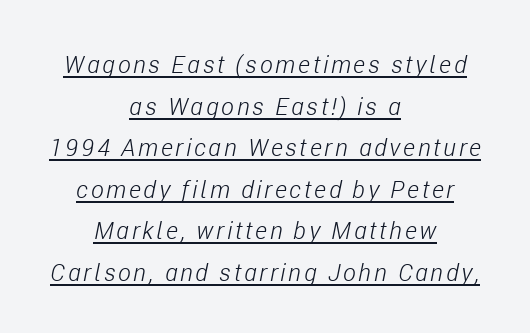
The image shows 24 px text type, italic (leaning right); set centered, line spacing 1.73x, underlined.
